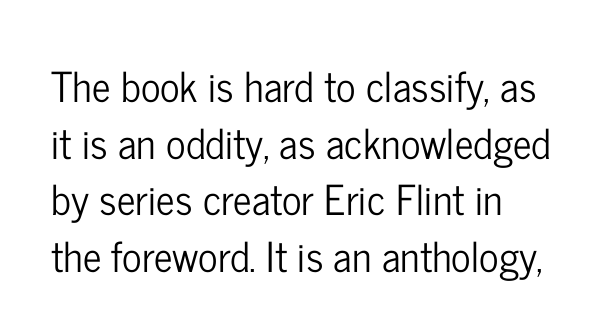
Q: Is the text italic (slanted)? A: No, it is upright.
Q: Is the typeface a serif or a sans-serif typeface? A: Sans-serif.
Q: Is the text underlined? A: No.
Q: How is the paragraph aligned? A: Left-aligned.
Q: Is the spacing between letters normal or unusually wide? A: Normal.
Q: Is the spacing between lines tight, normal or loose? A: Normal.
Q: Width (condensed, normal, or wide)? A: Condensed.
Q: Stroke contrast? A: Low.
Q: x-height? A: Medium.
Q: Monospaced? A: No.
